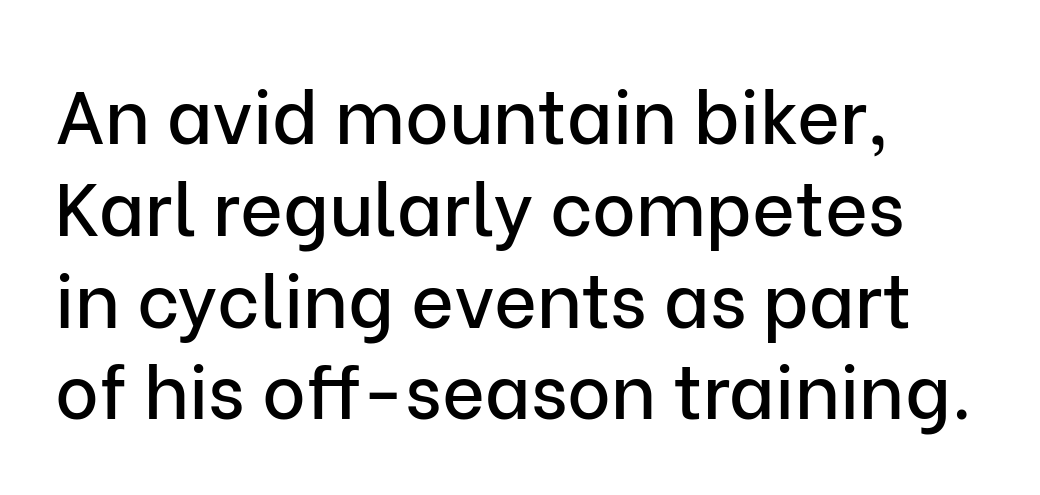
{"serif": "no", "italic": "no", "width": "normal", "stroke_contrast": "low", "x_height": "medium", "monospaced": "no", "underline": "no", "align": "left", "line_spacing_ratio": 1.24, "letter_spacing": "normal", "letter_spacing_em": 0.0, "glyph_px": 74}
